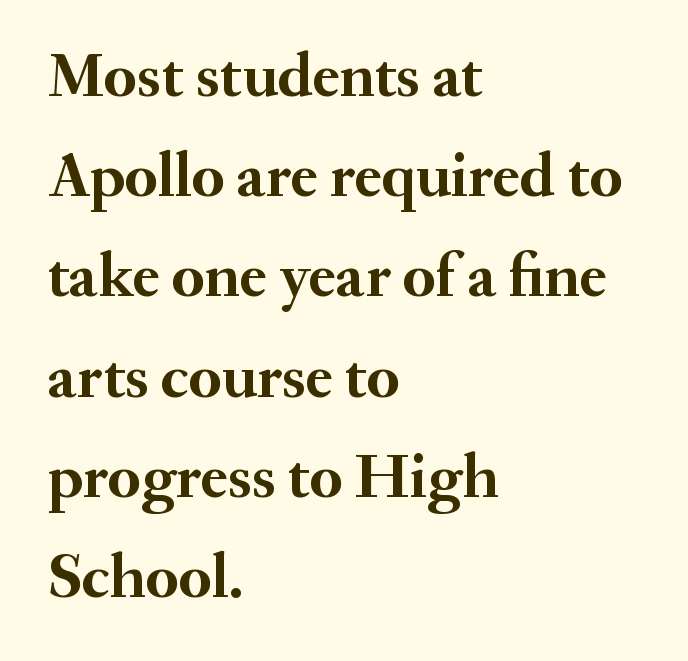
The space directly below the letters is spotless. Its strokes are broad and dark, the hallmark of bold type. Short and long lines alike share a common starting point at left. A typesetter would label this face a serif. The passage shown has conventional tracking throughout.
